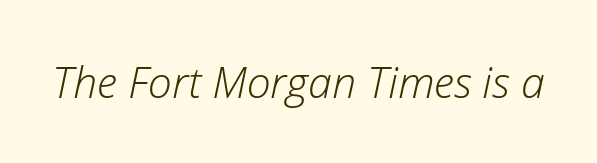
Quick note: underline off. The line texture is even and compact thanks to regular tracking. Quick note: italic. Bold? No — there's no thickening of the strokes.
